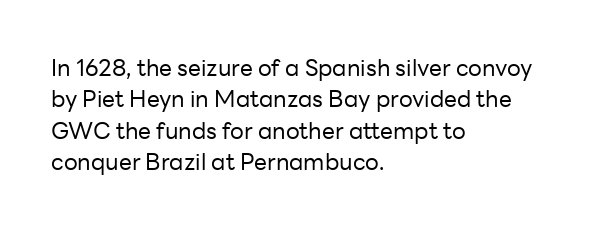
{"italic": "no", "bold": "no", "underline": "no", "align": "left", "line_spacing": "normal", "line_spacing_ratio": 1.36, "letter_spacing": "normal", "letter_spacing_em": 0.0, "glyph_px": 23}
